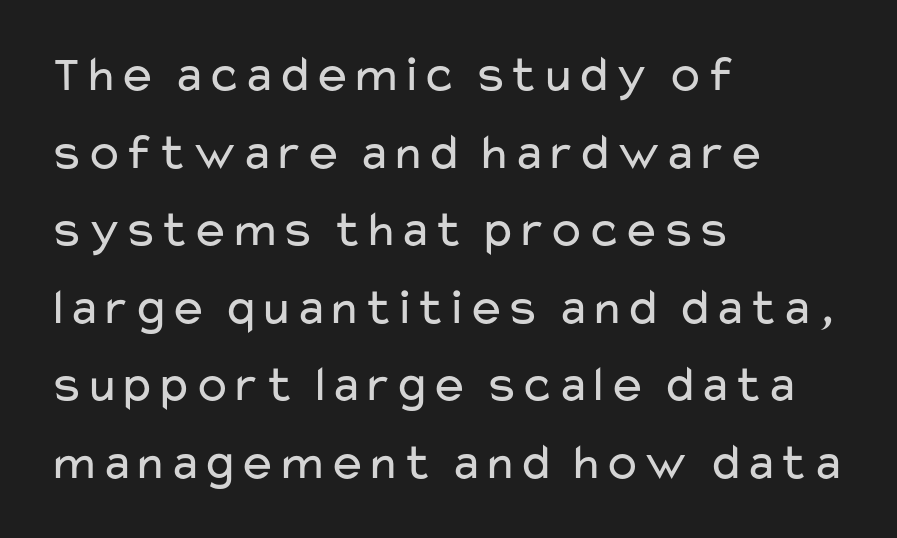
Q: Is the text bold? A: No.
Q: Is the text italic (slanted)? A: No, it is upright.
Q: Is the typeface a serif or a sans-serif typeface? A: Sans-serif.
Q: Is the text underlined? A: No.
Q: How is the paragraph aligned? A: Left-aligned.
Q: Is the spacing between letters normal or unusually wide? A: Normal.
Q: Is the spacing between lines tight, normal or loose? A: Normal.
Q: Width (condensed, normal, or wide)? A: Wide.
Q: Stroke contrast? A: Low.
Q: x-height? A: Medium.
Q: Monospaced? A: No.
